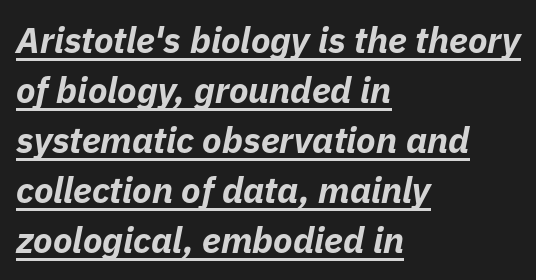
Does extra space separate the letters? No, they use regular spacing. The rendering uses the underline text-decoration. All the whitespace from short lines collects on the right. The characters look thick and weighty, a clear bold.
